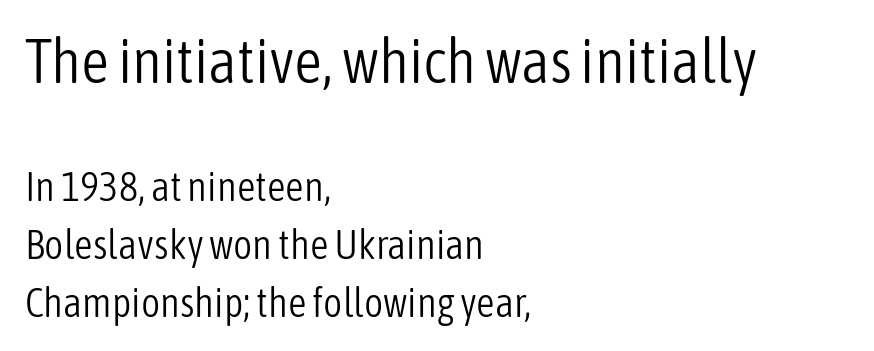
Q: Is the text bold? A: No.
Q: Is the text italic (slanted)? A: No, it is upright.
Q: Is the typeface a serif or a sans-serif typeface? A: Sans-serif.
Q: Is the text underlined? A: No.
Q: How is the paragraph aligned? A: Left-aligned.
Q: Is the spacing between letters normal or unusually wide? A: Normal.
Q: Is the spacing between lines tight, normal or loose? A: Normal.
Q: Which block of text is set in a larger size, the first (top) or the second (bottom)? A: The first (top) one.
Q: Width (condensed, normal, or wide)? A: Condensed.
Q: Stroke contrast? A: Low.
Q: x-height? A: Medium.
Q: Monospaced? A: No.
